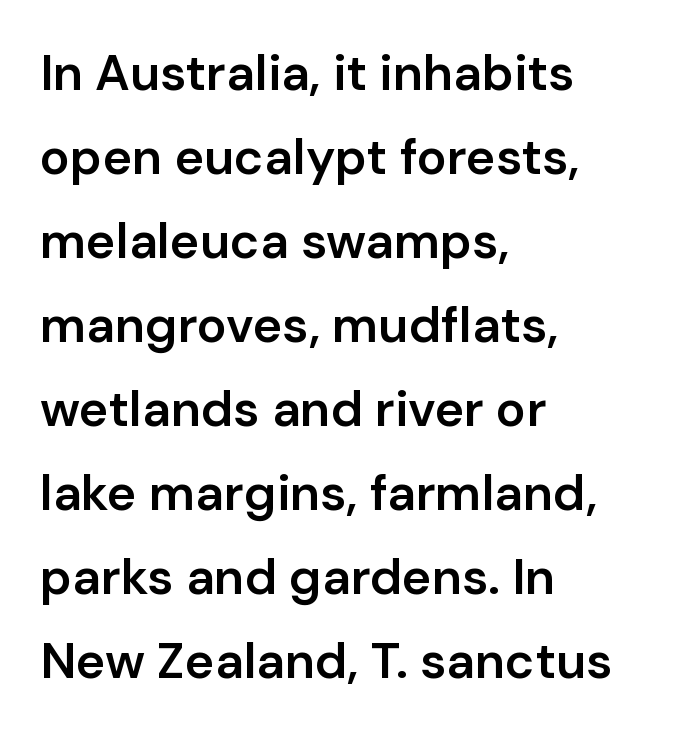
The image shows 50 px semibold sans-serif type, upright; set left-aligned, normal line spacing (1.68x), normal letter spacing, not underlined; low stroke contrast and a medium x-height.
